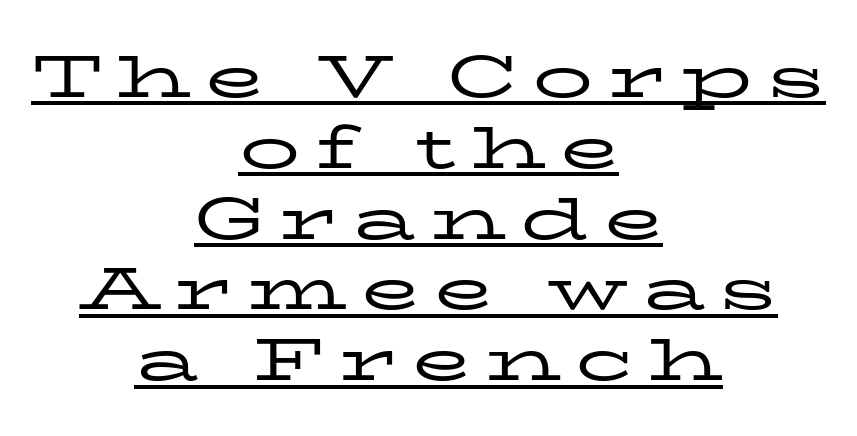
Q: Is the text bold? A: No.
Q: Is the text italic (slanted)? A: No, it is upright.
Q: Is the typeface a serif or a sans-serif typeface? A: Serif.
Q: Is the text underlined? A: Yes.
Q: How is the paragraph aligned? A: Centered.
Q: Is the spacing between letters normal or unusually wide? A: Unusually wide.
Q: Width (condensed, normal, or wide)? A: Wide.
Q: Stroke contrast? A: Low.
Q: x-height? A: Medium.
Q: Monospaced? A: No.
